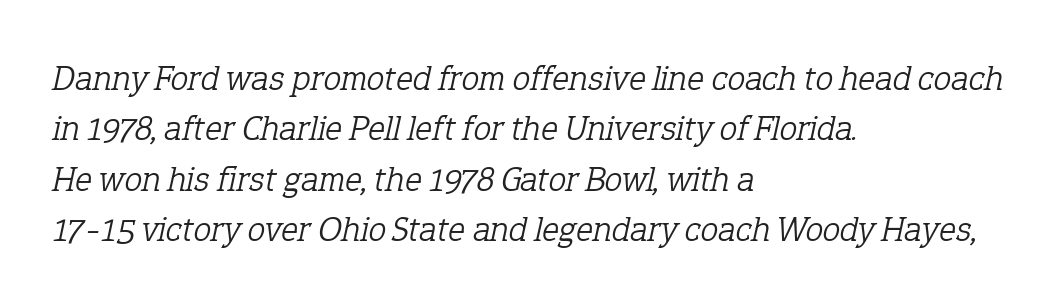
{"serif": "yes", "italic": "yes", "lean": "right", "slant_degrees": 12, "bold": "no", "weight": "light", "width": "normal", "stroke_contrast": "low", "x_height": "medium", "monospaced": "no", "underline": "no", "align": "left", "line_spacing": "normal", "line_spacing_ratio": 1.4, "letter_spacing": "normal", "letter_spacing_em": 0.0, "glyph_px": 36}
